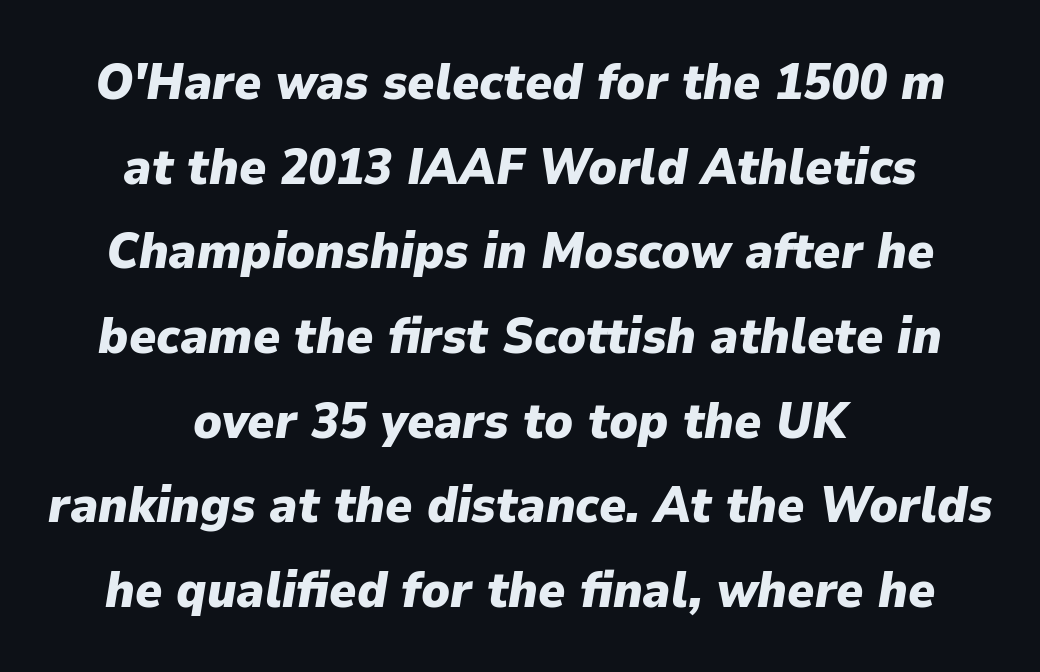
Q: Is the text bold? A: Yes.
Q: Is the text italic (slanted)? A: Yes, it leans right by about 9 degrees.
Q: Is the text underlined? A: No.
Q: How is the paragraph aligned? A: Centered.
Q: Is the spacing between letters normal or unusually wide? A: Normal.
Q: Is the spacing between lines tight, normal or loose? A: Normal.
Q: Width (condensed, normal, or wide)? A: Normal.
Q: Stroke contrast? A: Low.
Q: x-height? A: Medium.
Q: Monospaced? A: No.
